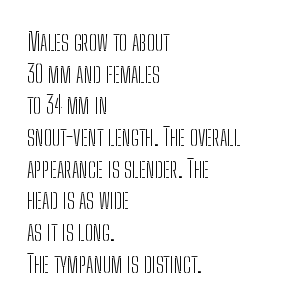
Q: Is the text bold? A: No.
Q: Is the text italic (slanted)? A: No, it is upright.
Q: Is the text underlined? A: No.
Q: How is the paragraph aligned? A: Left-aligned.
Q: Is the spacing between letters normal or unusually wide? A: Normal.
Q: Is the spacing between lines tight, normal or loose? A: Normal.
